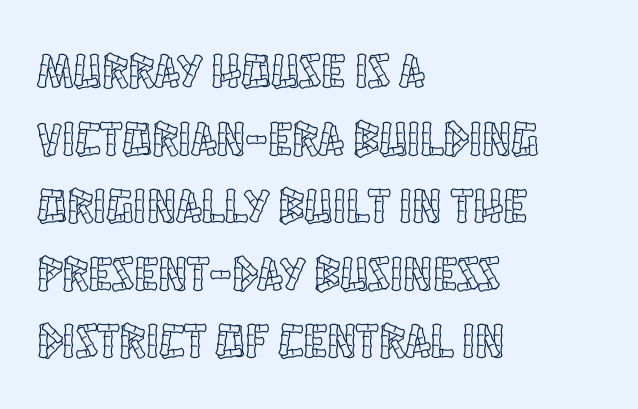
Q: Is the text italic (slanted)? A: No, it is upright.
Q: Is the text underlined? A: No.
Q: How is the paragraph aligned? A: Left-aligned.
Q: Is the spacing between letters normal or unusually wide? A: Normal.
Q: Is the spacing between lines tight, normal or loose? A: Normal.
Q: Width (condensed, normal, or wide)? A: Condensed.
Q: x-height? A: Large.
Q: Monospaced? A: No.
